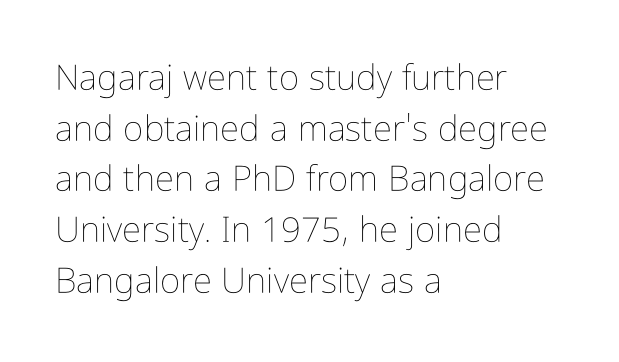
{"italic": "no", "bold": "no", "weight": "thin", "width": "condensed", "stroke_contrast": "low", "x_height": "medium", "monospaced": "no", "underline": "no", "align": "left", "line_spacing": "normal", "line_spacing_ratio": 1.45, "letter_spacing": "normal", "letter_spacing_em": 0.0, "glyph_px": 35}
